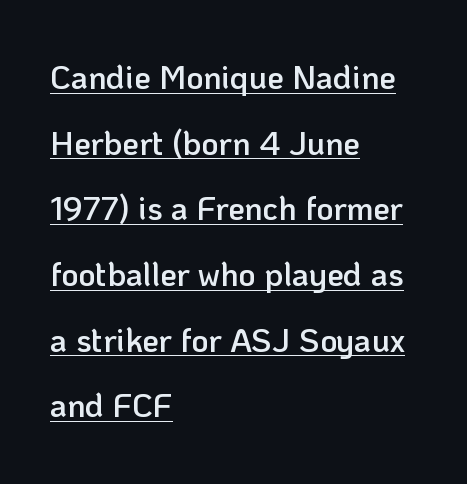
Q: Is the text bold? A: Semi-bold.
Q: Is the text italic (slanted)? A: No, it is upright.
Q: Is the typeface a serif or a sans-serif typeface? A: Sans-serif.
Q: Is the text underlined? A: Yes.
Q: How is the paragraph aligned? A: Left-aligned.
Q: Is the spacing between letters normal or unusually wide? A: Normal.
Q: Is the spacing between lines tight, normal or loose? A: Loose.
Q: Width (condensed, normal, or wide)? A: Normal.
Q: Stroke contrast? A: Low.
Q: x-height? A: Medium.
Q: Monospaced? A: No.
